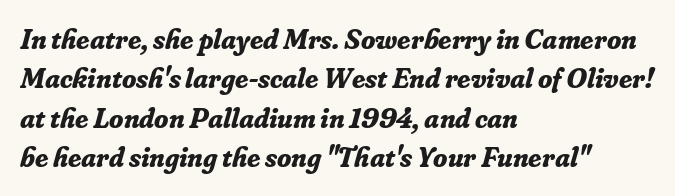
{"serif": "yes", "italic": "yes", "lean": "right", "slant_degrees": 16, "bold": "yes", "weight": "bold", "width": "normal", "stroke_contrast": "low", "x_height": "small", "monospaced": "no", "underline": "no", "align": "left", "line_spacing": "normal", "line_spacing_ratio": 1.36, "letter_spacing": "normal", "letter_spacing_em": 0.0, "glyph_px": 29}
